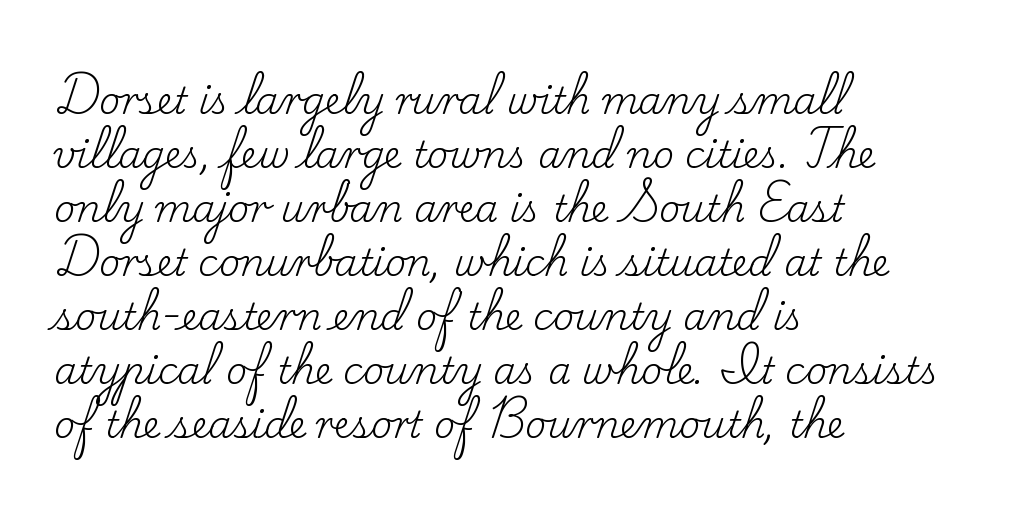
You can tell from the footed stems that serif type was used. Short note: letters normally spaced. Vertical spacing — default. A typesetter would call this proportional, since set widths differ per character. The strip under each line holds only bare page.
